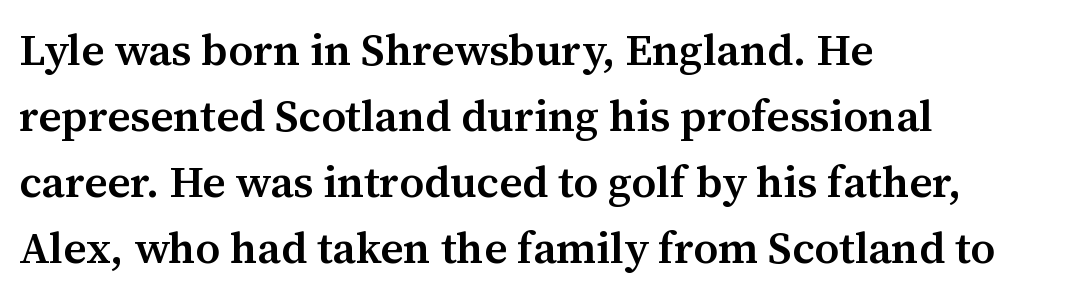
The image shows 44 px semibold serif type, upright; set left-aligned, normal line spacing (1.5x), normal letter spacing, not underlined; medium stroke contrast and a medium x-height.
